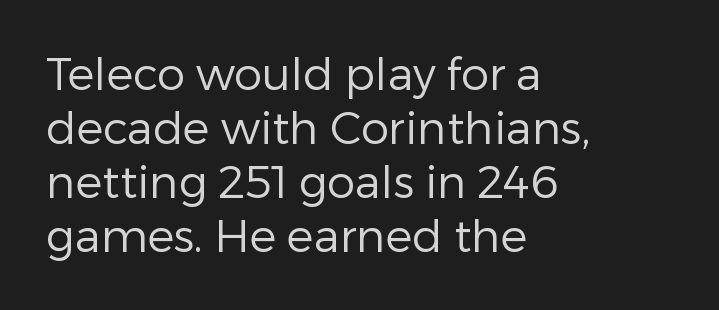
The passage shown is typed in a proportional face where columns would drift. Italic? Not at all — the glyphs are vertical. Note: no serifs on the glyphs. No extra tracking has been applied to these lines. The specimen omits any rule beneath the text block's lines.
